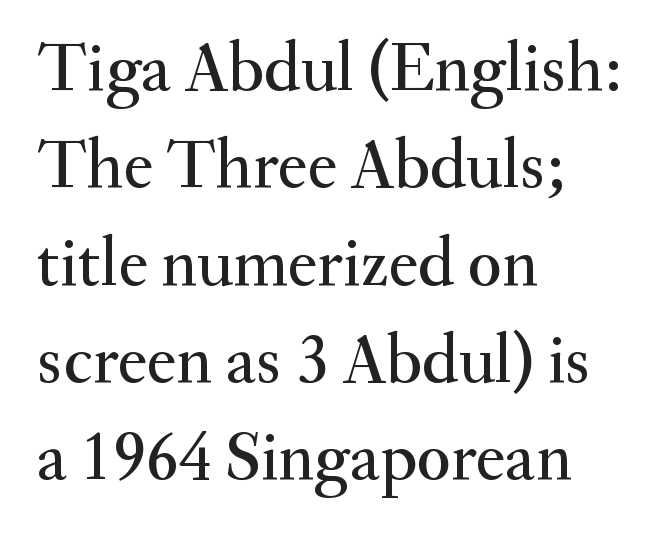
The image shows 70 px serif type, upright; set left-aligned, normal line spacing (1.39x), normal letter spacing, not underlined; medium stroke contrast and a small x-height.
